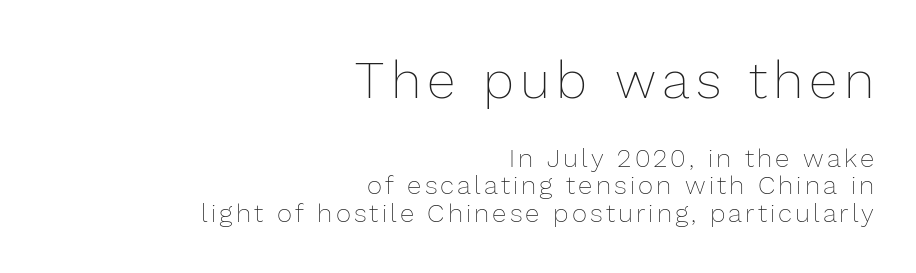
These lines are rendered in a variable-pitch font. The gap between lines stays unmarked. Weight class: somewhere from thin through regular. A flush-right, rag-left setting is used for this passage. You get the large type first, then a drop to smaller type.
